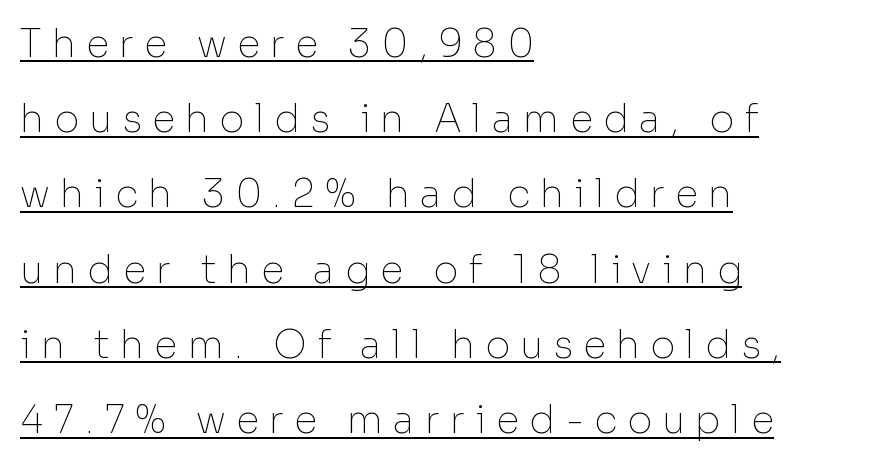
{"serif": "no", "italic": "no", "bold": "no", "weight": "thin", "width": "normal", "stroke_contrast": "low", "x_height": "medium", "monospaced": "no", "underline": "yes", "align": "left", "line_spacing": "loose", "line_spacing_ratio": 1.98, "letter_spacing": "wide", "letter_spacing_em": 0.27, "glyph_px": 38}
